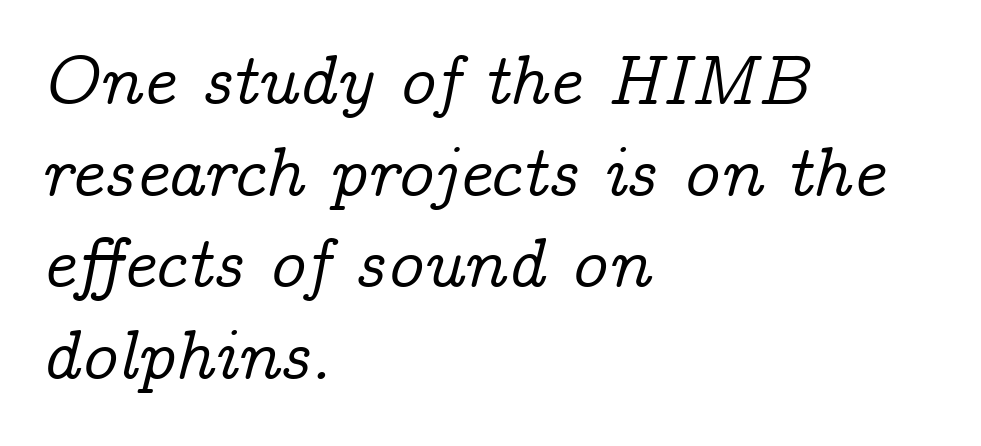
The image shows 70 px serif type, italic (leaning right); set left-aligned, normal line spacing (1.31x), normal letter spacing, not underlined; low stroke contrast and a medium x-height.
